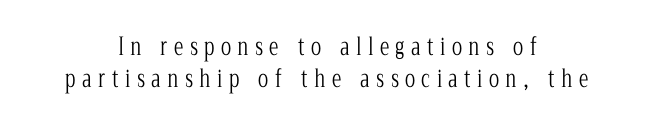
Any mark beneath the type? The region is blank. When letters stand straight like this, we call the style roman or upright. The tracking reads as deliberately expanded to a designer's eye. The font sits on the lighter half of the weight spectrum, regular included. The vertical gap from one line to the next is medium.
